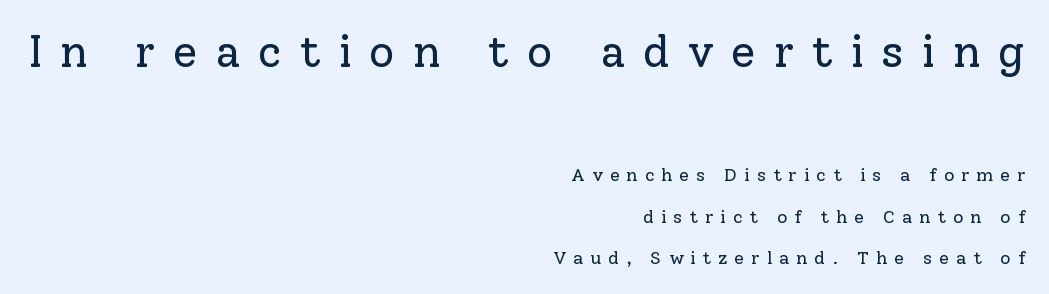
No extra ink here — the face is not bold. Teacher's note: observe the even right margin — that is flush-right alignment. Think of a printed novel: that variable character pitch is what you see here. The passage shown is not underscored anywhere.
